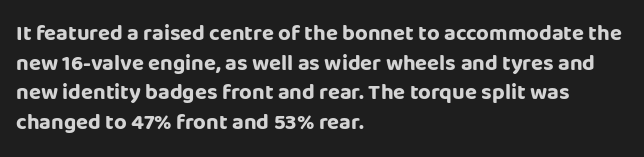
Caption: standard tracking, unaltered. Bold? Absolutely — the strokes are thick and heavy. Where is the straight margin? On the left. The line-height multiplier appears to be the usual default. Underlining? Definitely not there. Upright lettering throughout.
